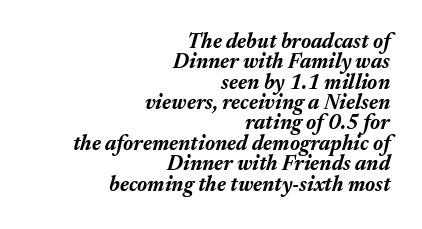
Q: Is the text bold? A: Yes.
Q: Is the text italic (slanted)? A: Yes, it leans right by about 17 degrees.
Q: Is the text underlined? A: No.
Q: How is the paragraph aligned? A: Right-aligned.
Q: Is the spacing between letters normal or unusually wide? A: Normal.
Q: Is the spacing between lines tight, normal or loose? A: Tight.
